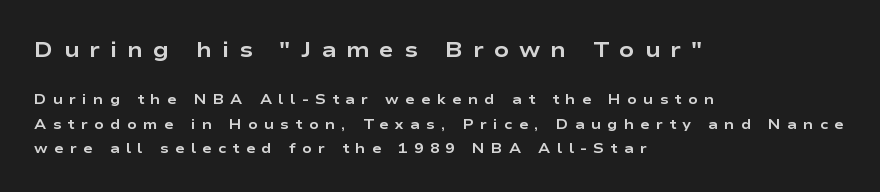
The face used here appears at its bigger size in the upper chunk. No word sits above an underline. Tracking value appears strongly positive — letters spread wide. The glyphs have the mass of a bold cut.
